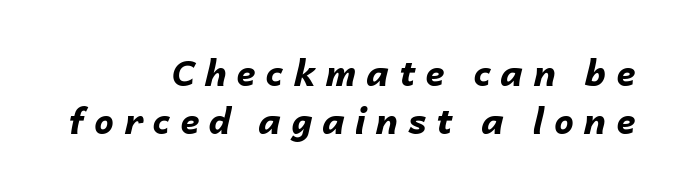
The image shows 35 px bold type, italic (leaning right); set right-aligned, normal line spacing (1.38x), unusually wide letter spacing (+0.28 em), not underlined; low stroke contrast and a medium x-height.
